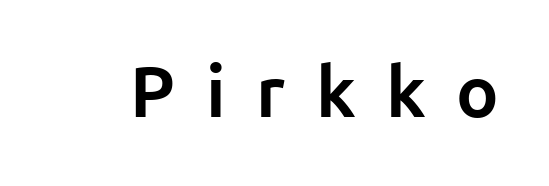
{"serif": "no", "italic": "no", "bold": "yes", "weight": "bold", "width": "normal", "stroke_contrast": "low", "x_height": "medium", "monospaced": "no", "underline": "no", "letter_spacing": "wide", "letter_spacing_em": 0.43, "glyph_px": 71}
